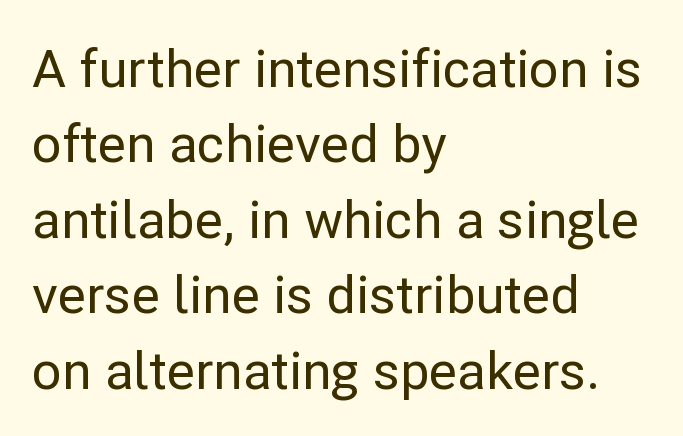
The image shows 52 px sans-serif type, upright; set left-aligned, normal line spacing (1.45x), normal letter spacing, not underlined; low stroke contrast and a medium x-height.
